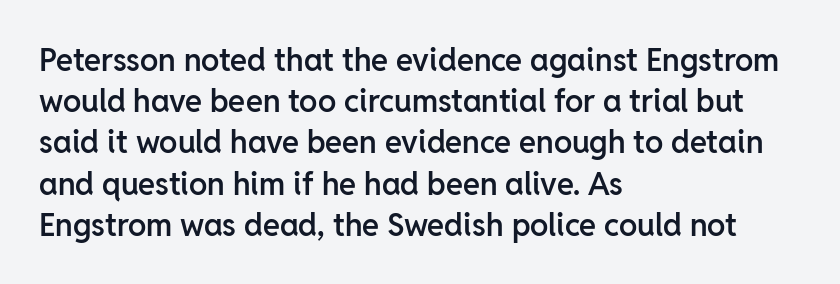
Q: Is the text bold? A: Semi-bold.
Q: Is the text italic (slanted)? A: No, it is upright.
Q: Is the typeface a serif or a sans-serif typeface? A: Sans-serif.
Q: Is the text underlined? A: No.
Q: How is the paragraph aligned? A: Left-aligned.
Q: Is the spacing between letters normal or unusually wide? A: Normal.
Q: Is the spacing between lines tight, normal or loose? A: Normal.
Q: Width (condensed, normal, or wide)? A: Normal.
Q: Stroke contrast? A: Low.
Q: x-height? A: Medium.
Q: Monospaced? A: No.
